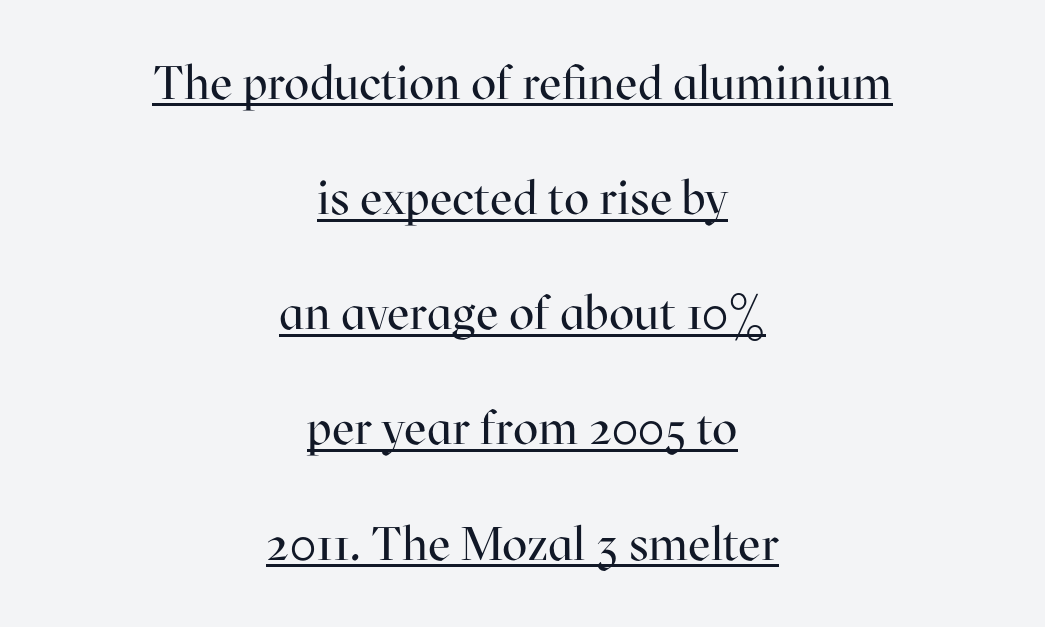
Is there any slant? The stems are plumb. The rendering keeps characters at their native spacing. Compared with a typical body face, this is equally light or lighter still. The glyphs are accompanied by a horizontal stroke just below them. Rows of type keep a wide berth in the vertical direction. To sum up the face: it has serifs.
